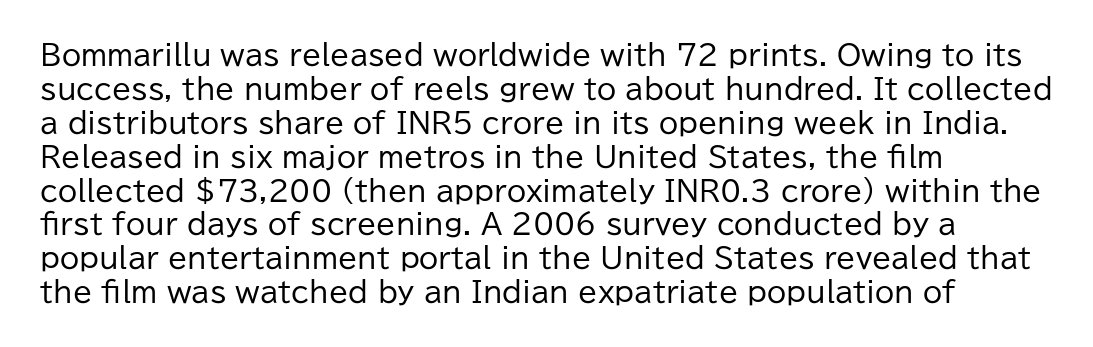
{"serif": "no", "italic": "no", "bold": "no", "weight": "regular", "width": "normal", "stroke_contrast": "low", "x_height": "medium", "monospaced": "no", "underline": "no", "align": "left", "line_spacing_ratio": 1.21, "letter_spacing": "normal", "letter_spacing_em": 0.0, "glyph_px": 28}
